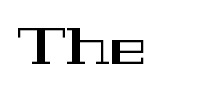
{"serif": "yes", "italic": "no", "width": "wide", "stroke_contrast": "high", "x_height": "medium", "monospaced": "no", "underline": "no", "letter_spacing": "normal", "letter_spacing_em": 0.0, "glyph_px": 50}
